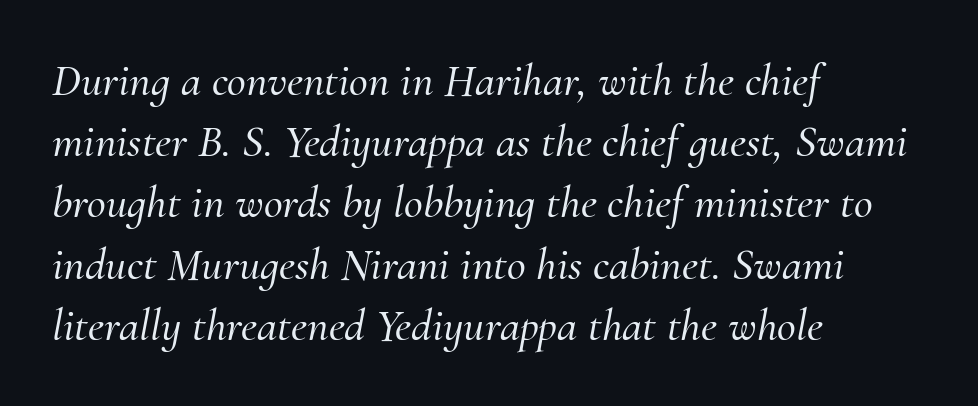
{"serif": "yes", "italic": "yes", "lean": "right", "slant_degrees": 10, "width": "normal", "stroke_contrast": "medium", "x_height": "small", "monospaced": "no", "underline": "no", "align": "left", "line_spacing": "normal", "line_spacing_ratio": 1.33, "letter_spacing": "normal", "letter_spacing_em": 0.0, "glyph_px": 46}
